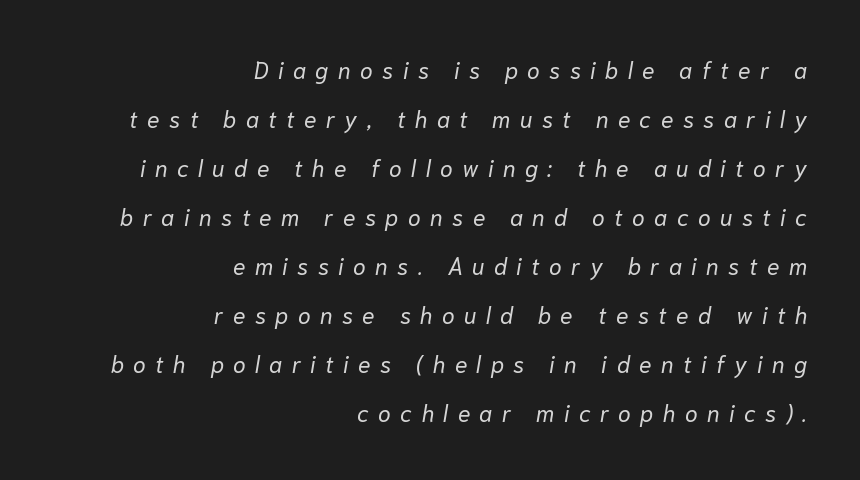
{"italic": "yes", "lean": "right", "slant_degrees": 10, "bold": "no", "underline": "no", "align": "right", "line_spacing": "loose", "line_spacing_ratio": 2.13, "letter_spacing": "wide", "letter_spacing_em": 0.41, "glyph_px": 23}
